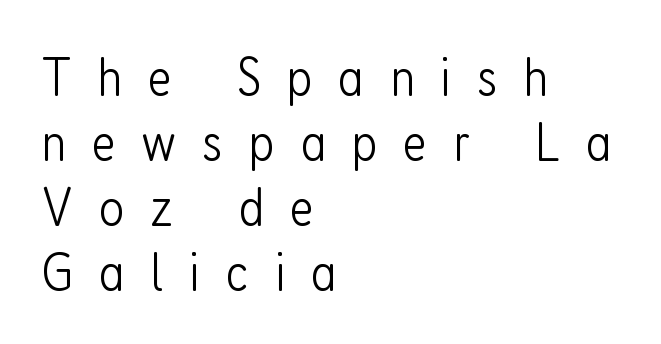
Bare-footed words on every line. Reading down the block, your eye returns to a fixed left position each line. Tracking value appears strongly positive — letters spread wide. A typesetter would mark this as roman, not italic. Stems here are at most as thick as an everyday book face. To sum up the face: it is a sans, with no serifs.
